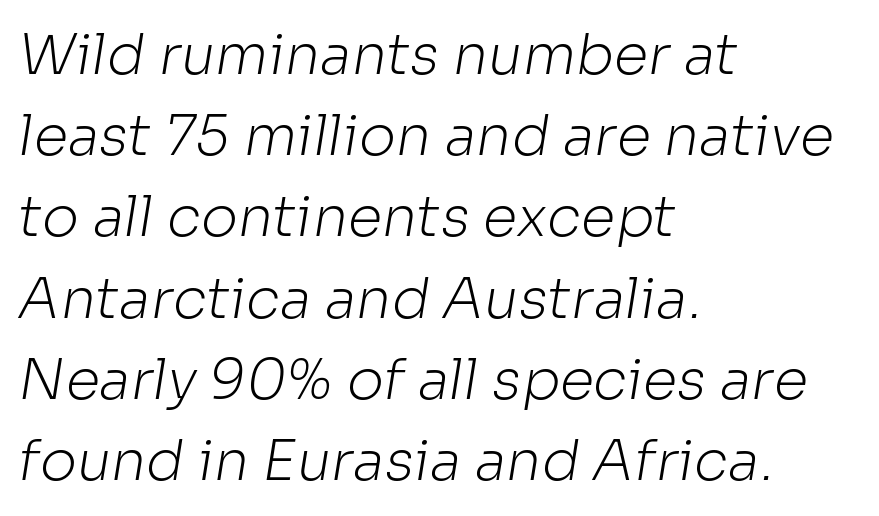
Is this a fixed-width face? No — the glyphs have proportional, varying widths. Typographically, this falls in the sans-serif category. Interline gaps are of average width in this sample. Which margin do the lines hug? The left one — the right edge is uneven. What stands out about the letter spacing? Nothing — it is the standard amount.
